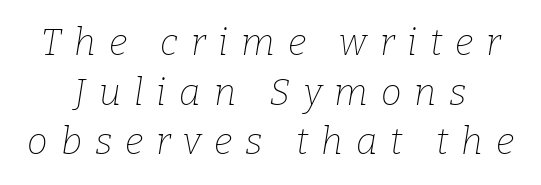
Think of a printed novel: that variable character pitch is what you see here. Letterform terminals end in serifs throughout the passage. The tracking reads as deliberately expanded to a designer's eye. Looking at the ascenders, they clearly lean.
